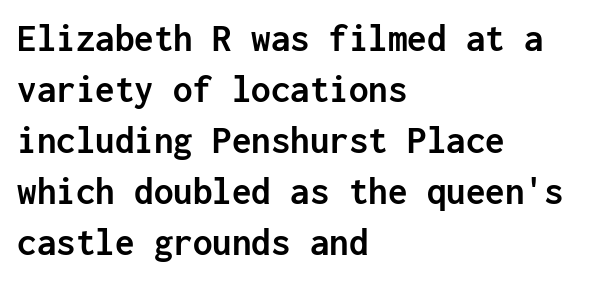
What kind of face is this? One without serifs — a sans. Caption: standard tracking, unaltered. A typesetter would call this monospace, since all characters share one set width. The space directly below the letters is spotless. Summary of weight: heavy, a full bold.
